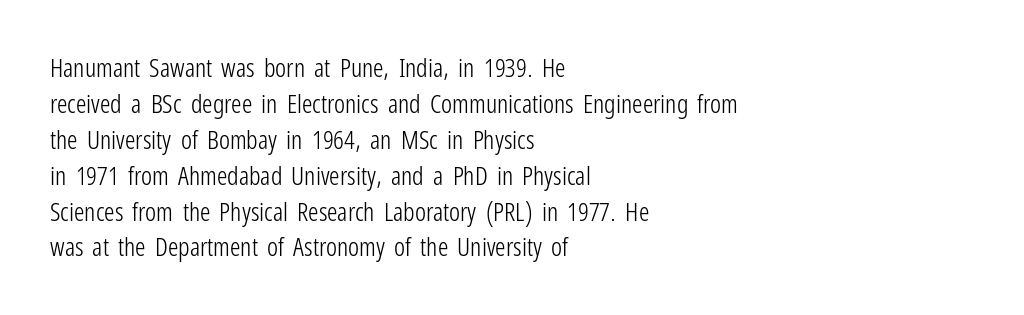
The image shows 26 px text type, upright; set left-aligned, normal line spacing (1.38x), normal letter spacing, not underlined.
